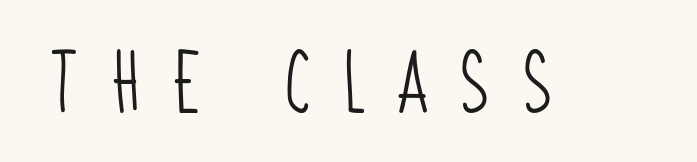
{"serif": "no", "bold": "no", "weight": "light", "width": "condensed", "stroke_contrast": "low", "x_height": "large", "monospaced": "no", "underline": "no", "letter_spacing": "wide", "letter_spacing_em": 0.5, "glyph_px": 63}
